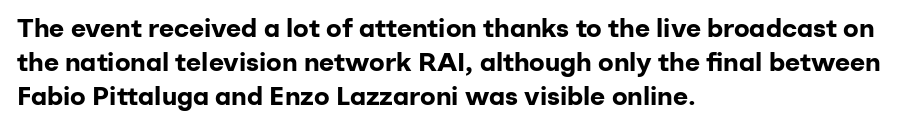
Typeset ragged right — the left edge is the straight one. Words float on clear page, feet unadorned. Vertically, the passage feels balanced, rows spaced as you'd expect. This sample uses plain, unmodified letter spacing. Summary of weight: heavy, a full bold. Characters remain perfectly vertical along every line.
